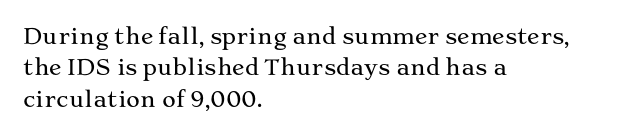
Q: Is the text italic (slanted)? A: No, it is upright.
Q: Is the text underlined? A: No.
Q: How is the paragraph aligned? A: Left-aligned.
Q: Is the spacing between letters normal or unusually wide? A: Normal.
Q: Is the spacing between lines tight, normal or loose? A: Normal.
